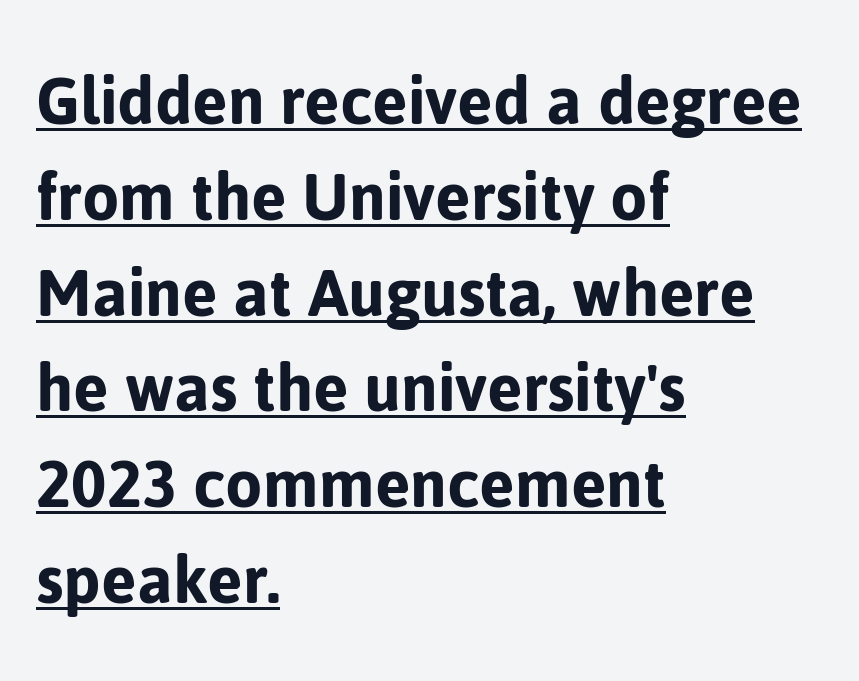
{"serif": "no", "italic": "no", "width": "normal", "stroke_contrast": "low", "x_height": "medium", "monospaced": "no", "underline": "yes", "align": "left", "line_spacing": "normal", "line_spacing_ratio": 1.26, "letter_spacing": "normal", "letter_spacing_em": 0.0, "glyph_px": 76}
